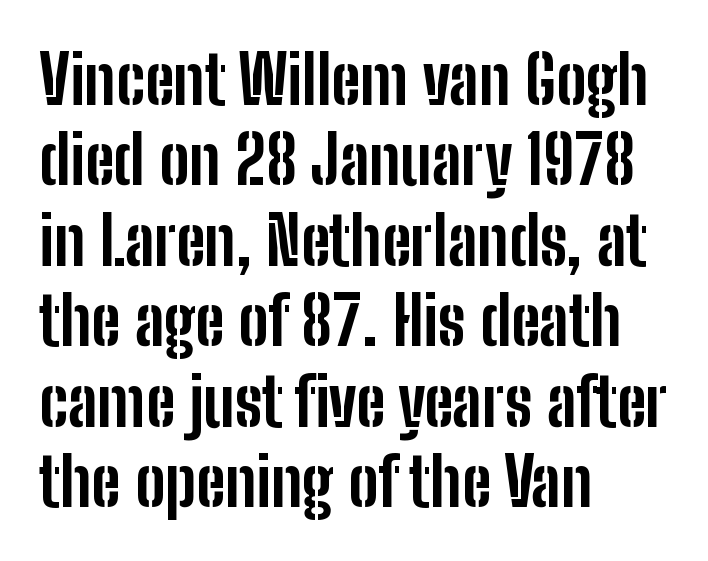
The image shows 67 px bold, condensed sans-serif type, upright; set left-aligned, line spacing 1.2x, normal letter spacing, not underlined; low stroke contrast and a medium x-height.
